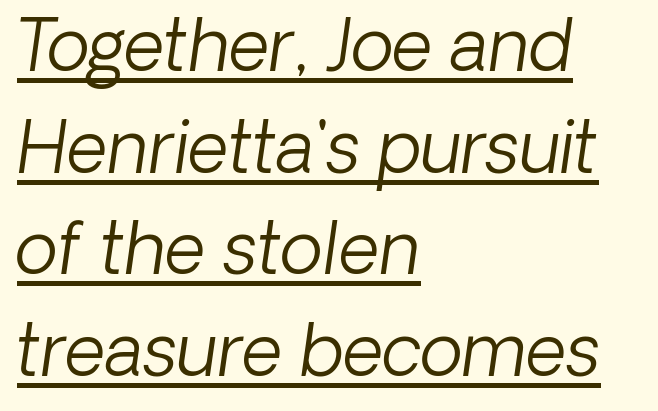
Q: Is the text bold? A: No.
Q: Is the typeface a serif or a sans-serif typeface? A: Sans-serif.
Q: Is the text underlined? A: Yes.
Q: How is the paragraph aligned? A: Left-aligned.
Q: Is the spacing between letters normal or unusually wide? A: Normal.
Q: Is the spacing between lines tight, normal or loose? A: Normal.
Q: Width (condensed, normal, or wide)? A: Normal.
Q: Stroke contrast? A: Low.
Q: x-height? A: Medium.
Q: Monospaced? A: No.
